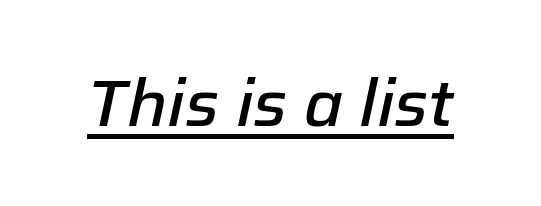
Is this a fixed-width face? No — the glyphs have proportional, varying widths. The letters are slanted; this is an italic face. Stems and bowls a touch heavier than normal — semibold. Caption: lettering with a line underneath.
